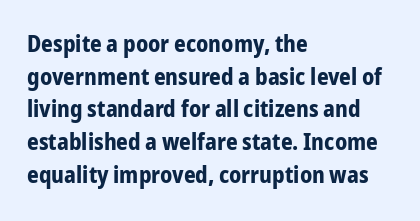
{"italic": "no", "bold": "yes", "underline": "no", "align": "left", "line_spacing": "normal", "line_spacing_ratio": 1.42, "letter_spacing": "normal", "letter_spacing_em": 0.0, "glyph_px": 23}
